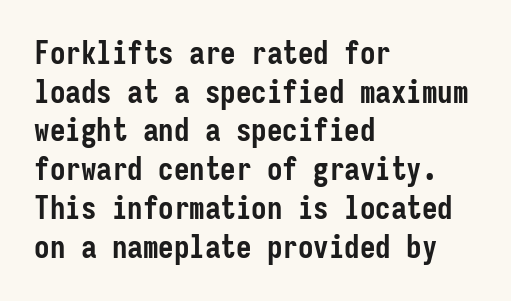
The image shows 31 px semibold, condensed sans-serif type, upright, monospaced; set left-aligned, normal line spacing (1.25x), normal letter spacing, not underlined; low stroke contrast and a medium x-height.
